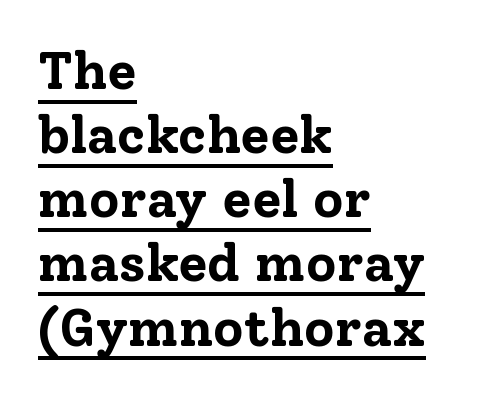
The image shows 53 px bold serif type, upright; set left-aligned, line spacing 1.21x, normal letter spacing, underlined; low stroke contrast and a medium x-height.
